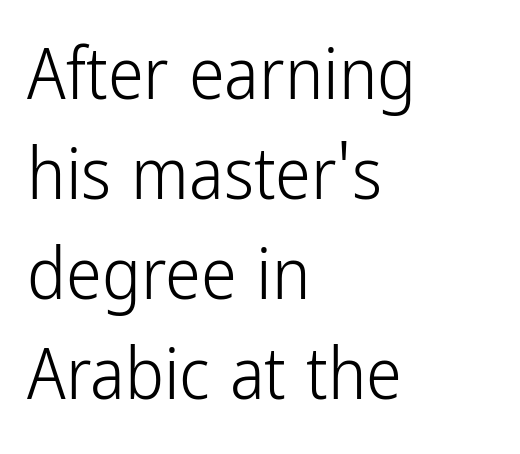
Does extra space separate the letters? No, they use regular spacing. Do the characters align in a grid? No, the font is proportional. Typographically, this falls in the sans-serif category. Heft: none added — not bold. Line beginnings align vertically; line endings do not.
